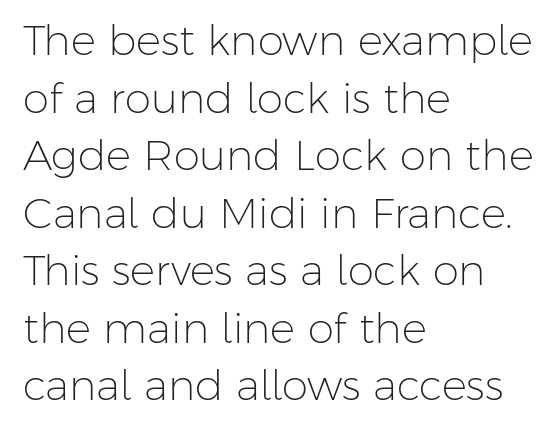
The image shows 42 px light sans-serif type, upright; set left-aligned, normal line spacing (1.37x), normal letter spacing, not underlined; low stroke contrast and a medium x-height.
